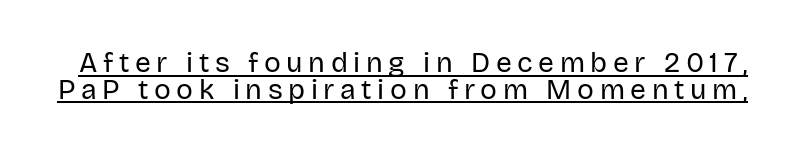
Compared with a typical body face, this is equally light or lighter still. The specimen reads as upright at a glance. Do the characters align in a grid? No, the font is proportional. What's the leading like? Squeezed, with rows nearly overlapping.
